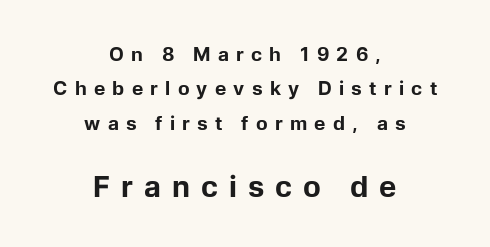
Q: Is the text bold? A: Yes.
Q: Is the text italic (slanted)? A: No, it is upright.
Q: Is the typeface a serif or a sans-serif typeface? A: Sans-serif.
Q: Is the text underlined? A: No.
Q: How is the paragraph aligned? A: Centered.
Q: Is the spacing between letters normal or unusually wide? A: Unusually wide.
Q: Which block of text is set in a larger size, the first (top) or the second (bottom)? A: The second (bottom) one.
Q: Width (condensed, normal, or wide)? A: Normal.
Q: Stroke contrast? A: Low.
Q: x-height? A: Medium.
Q: Monospaced? A: No.
